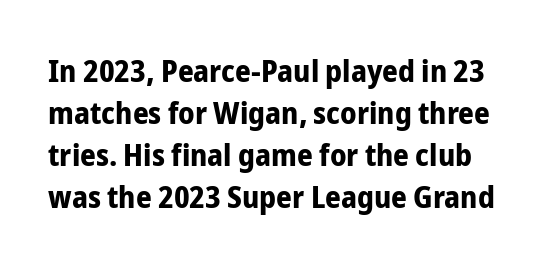
The type is set solid horizontally, with unmodified tracking. Heft: maximum for text — a bold. This sample keeps an unexceptional amount of space between lines. Is this a fixed-width face? No — the glyphs have proportional, varying widths. The glyphs in this specimen are sans serif. Ordinary non-slanted type is in use.
